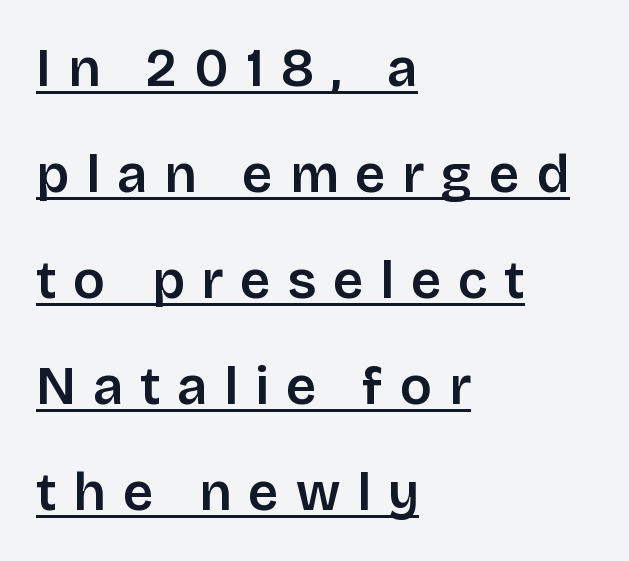
Q: Is the text italic (slanted)? A: No, it is upright.
Q: Is the typeface a serif or a sans-serif typeface? A: Sans-serif.
Q: Is the text underlined? A: Yes.
Q: How is the paragraph aligned? A: Left-aligned.
Q: Is the spacing between letters normal or unusually wide? A: Unusually wide.
Q: Is the spacing between lines tight, normal or loose? A: Loose.
Q: Width (condensed, normal, or wide)? A: Normal.
Q: Stroke contrast? A: Low.
Q: x-height? A: Large.
Q: Monospaced? A: No.
